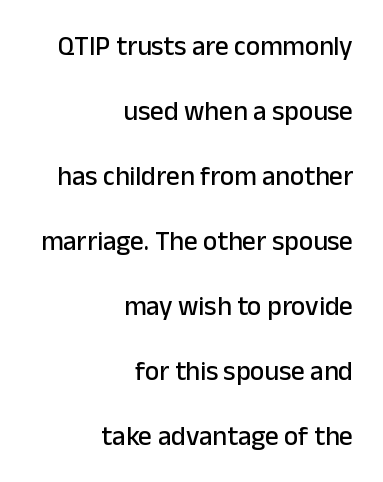
Words appear dense and cohesive because spacing is normal. Typeset ragged left — the right edge is the straight one. Unlike italic type, these characters show no tilt at all. Line spacing here is loose. Underline: absent.
